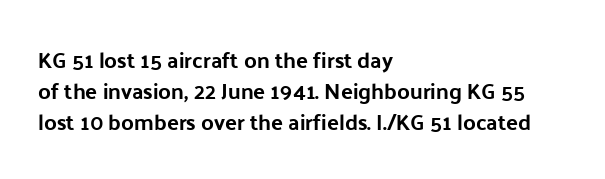
A classic flush-left, rag-right setting is used for this passage. Rendered with straight, roman letterforms. The rendering uses a moderate line-height, typical for paragraphs. In terms of letterspacing, this is plain default setting.
